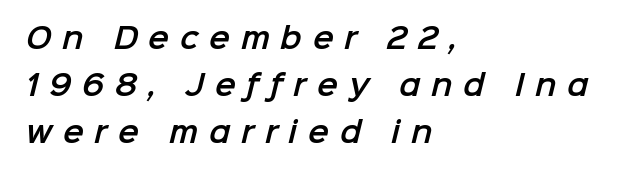
If you measured baseline to baseline, you'd find a middling distance. Is the letter spacing exaggerated? Yes — the characters are pushed far apart. This sample has the flowing, uneven cadence of proportional lettering. The glyphs in this specimen are sans serif.
